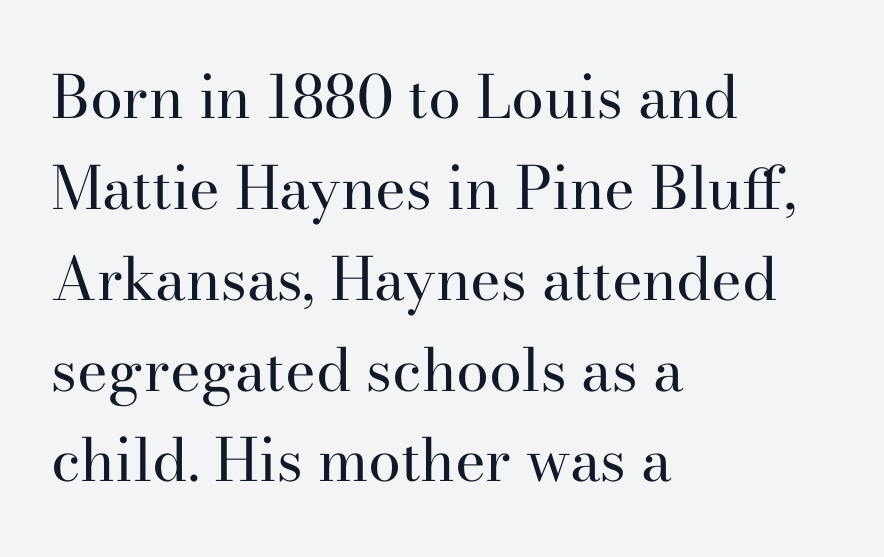
Q: Is the text bold? A: No.
Q: Is the text italic (slanted)? A: No, it is upright.
Q: Is the typeface a serif or a sans-serif typeface? A: Serif.
Q: Is the text underlined? A: No.
Q: How is the paragraph aligned? A: Left-aligned.
Q: Is the spacing between letters normal or unusually wide? A: Normal.
Q: Is the spacing between lines tight, normal or loose? A: Normal.
Q: Width (condensed, normal, or wide)? A: Normal.
Q: Stroke contrast? A: High.
Q: x-height? A: Small.
Q: Monospaced? A: No.
